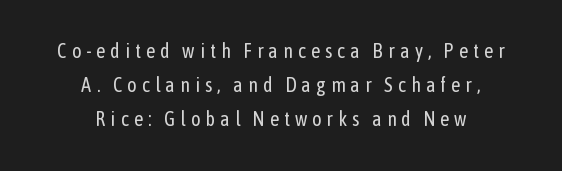
Q: Is the text bold? A: No.
Q: Is the text italic (slanted)? A: No, it is upright.
Q: Is the text underlined? A: No.
Q: How is the paragraph aligned? A: Centered.
Q: Is the spacing between letters normal or unusually wide? A: Unusually wide.
